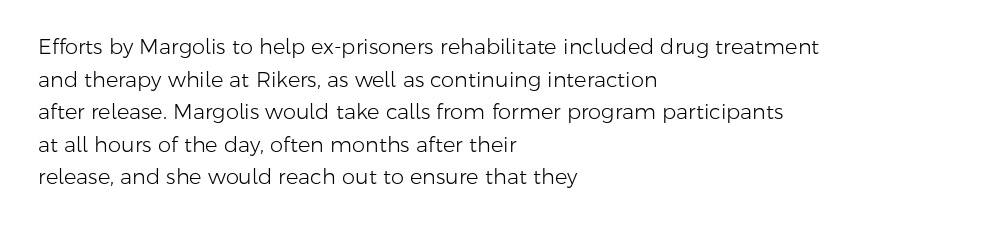
Q: Is the text bold? A: No.
Q: Is the text italic (slanted)? A: No, it is upright.
Q: Is the text underlined? A: No.
Q: How is the paragraph aligned? A: Left-aligned.
Q: Is the spacing between letters normal or unusually wide? A: Normal.
Q: Is the spacing between lines tight, normal or loose? A: Normal.
